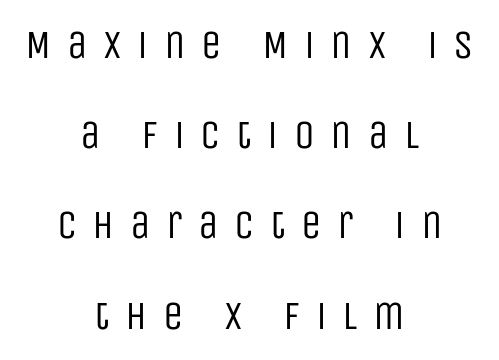
Q: Is the text bold? A: No.
Q: Is the text italic (slanted)? A: No, it is upright.
Q: Is the typeface a serif or a sans-serif typeface? A: Sans-serif.
Q: Is the text underlined? A: No.
Q: How is the paragraph aligned? A: Centered.
Q: Is the spacing between letters normal or unusually wide? A: Unusually wide.
Q: Is the spacing between lines tight, normal or loose? A: Loose.
Q: Width (condensed, normal, or wide)? A: Condensed.
Q: Stroke contrast? A: Low.
Q: x-height? A: Large.
Q: Monospaced? A: No.
